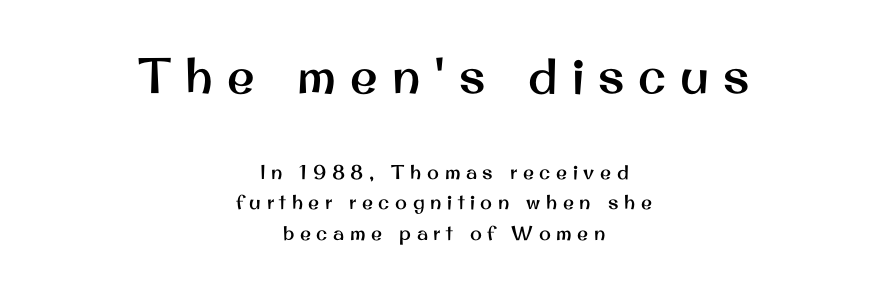
You could not count columns in this text — the font is proportionally spaced. Does the copy run flush right? No — it is centered line by line. Designer's note — italics off, roman on. Rule under the text: the space is simply empty.
